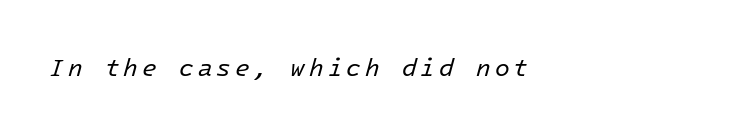
Q: Is the text bold? A: No.
Q: Is the text italic (slanted)? A: Yes, it leans right by about 16 degrees.
Q: Is the text underlined? A: No.
Q: How is the paragraph aligned? A: Left-aligned.
